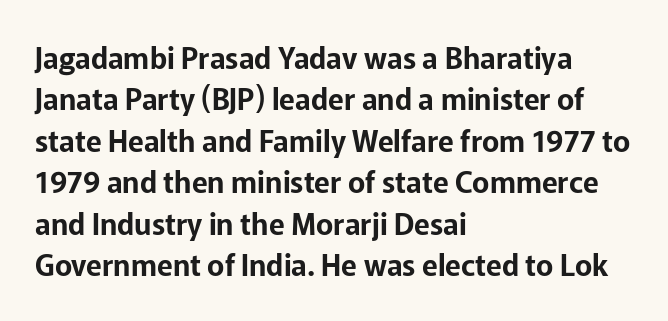
A student would call this left alignment; a typographer would say flush left, rag right. Are there feet on the stems? There aren't — it's a sans. This sample uses plain, unmodified letter spacing. Notice how descenders clear the ascenders below comfortably — that's standard leading. Spacing verdict: proportional, widths tailored to each character.
